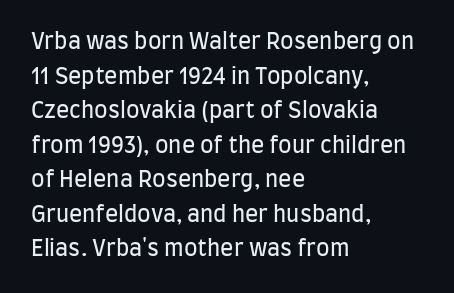
{"italic": "no", "bold": "no", "underline": "no", "align": "left", "line_spacing": "normal", "line_spacing_ratio": 1.57, "letter_spacing": "normal", "letter_spacing_em": 0.0, "glyph_px": 22}
